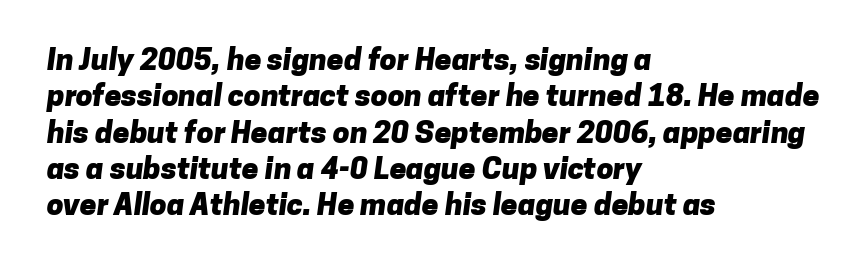
The image shows 30 px heavy sans-serif type; set left-aligned, line spacing 1.21x, normal letter spacing, not underlined; low stroke contrast and a medium x-height.
